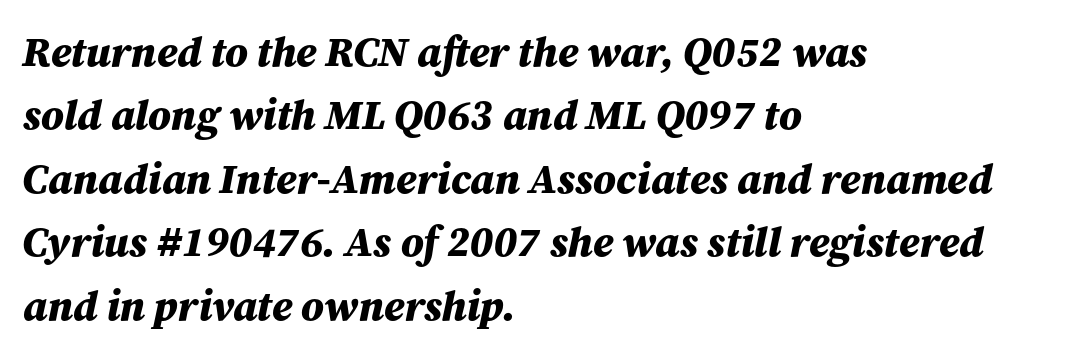
The image shows 42 px bold type, italic (leaning right); set left-aligned, normal line spacing (1.51x), normal letter spacing, not underlined; medium stroke contrast and a medium x-height.
